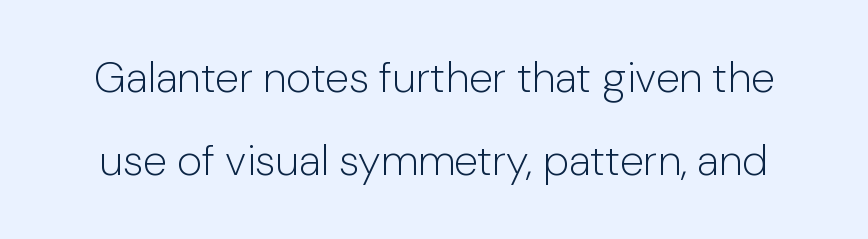
The characters are drawn with everyday or finer stroke widths. Letter spacing: default. Bare-footed words on every line. Ascenders rise straight up at ninety degrees. Proportional: the letters do not fall into vertical columns.
